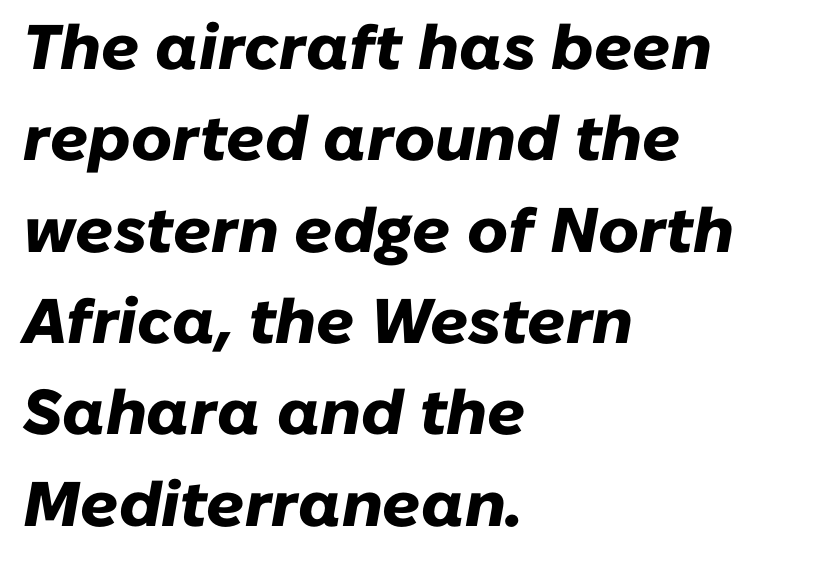
This sample has the flowing, uneven cadence of proportional lettering. Heft: maximum for text — a bold. The space directly below the letters is spotless. Looking at the ascenders, they clearly lean. This sample keeps an unexceptional amount of space between lines.
